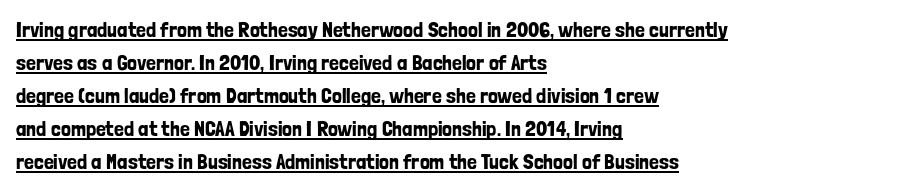
There is no visible air inserted between adjacent glyphs. Posture: upright roman. One glance says typical: line gaps are just what's usual. A typographer would call this underscored text.
